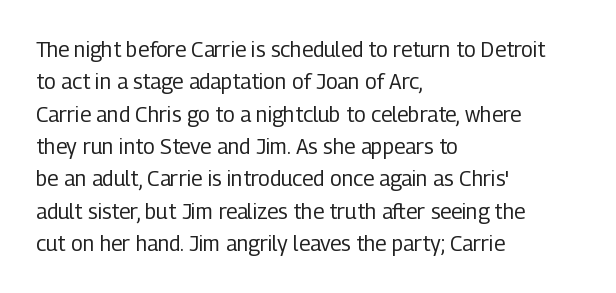
The image shows 21 px text type, upright; set left-aligned, normal line spacing (1.54x), normal letter spacing, not underlined.
